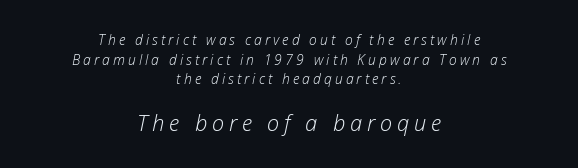
The image shows 22 px text type, italic (leaning right); set centered, normal line spacing (1.41x), unusually wide letter spacing (+0.22 em), not underlined; the second (bottom) block is 1.57x larger.
